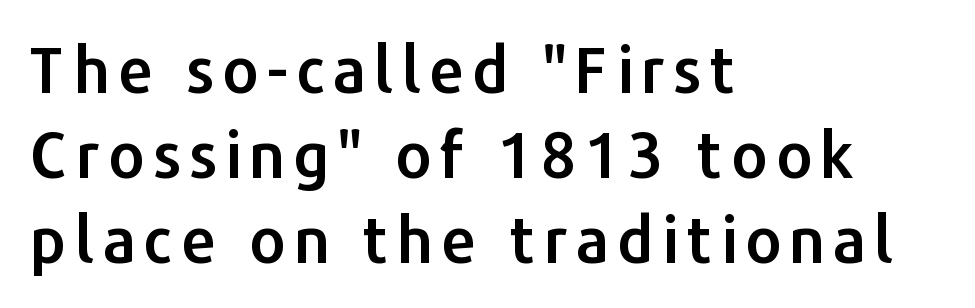
Q: Is the text italic (slanted)? A: No, it is upright.
Q: Is the typeface a serif or a sans-serif typeface? A: Sans-serif.
Q: Is the text underlined? A: No.
Q: How is the paragraph aligned? A: Left-aligned.
Q: Is the spacing between lines tight, normal or loose? A: Normal.
Q: Width (condensed, normal, or wide)? A: Normal.
Q: Stroke contrast? A: Low.
Q: x-height? A: Medium.
Q: Monospaced? A: No.
